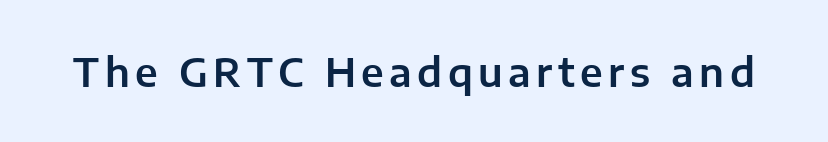
The strip under each line holds only bare page. Do the letters lean? They stand straight. In terms of letterform style, serifs are entirely absent. Looks like regular typesetting: each glyph gets only the width it needs.
